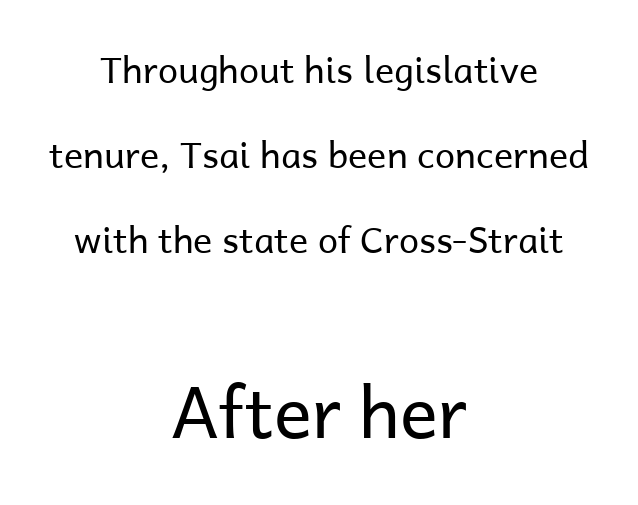
Q: Is the text bold? A: No.
Q: Is the text italic (slanted)? A: No, it is upright.
Q: Is the typeface a serif or a sans-serif typeface? A: Sans-serif.
Q: Is the text underlined? A: No.
Q: How is the paragraph aligned? A: Centered.
Q: Is the spacing between letters normal or unusually wide? A: Normal.
Q: Is the spacing between lines tight, normal or loose? A: Loose.
Q: Which block of text is set in a larger size, the first (top) or the second (bottom)? A: The second (bottom) one.
Q: Width (condensed, normal, or wide)? A: Normal.
Q: Stroke contrast? A: Low.
Q: x-height? A: Medium.
Q: Monospaced? A: No.
